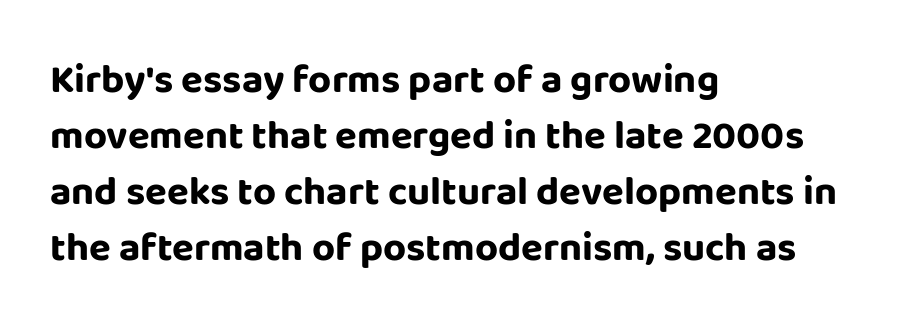
The image shows 40 px bold sans-serif type, upright; set left-aligned, normal line spacing (1.4x), normal letter spacing, not underlined; low stroke contrast and a large x-height.
